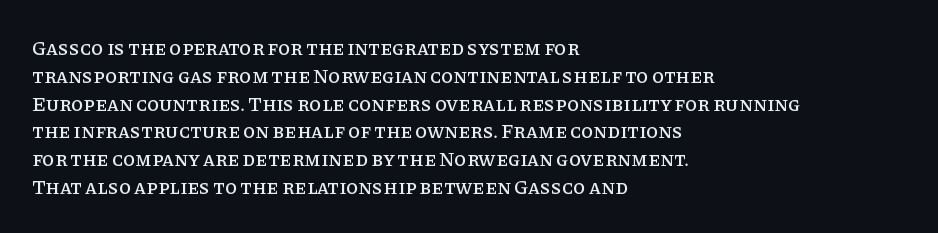
Ordinary non-slanted type is in use. If you drew a ruler down the left edge, every line would touch it. Underlining? Definitely not there. Rows of type keep a routine distance in the vertical direction. Observe the ordinary spacing: letters are neighbours, not strangers.
